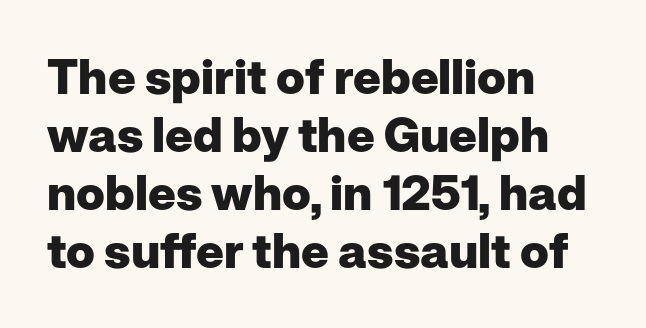
Q: Is the text bold? A: Yes.
Q: Is the text italic (slanted)? A: No, it is upright.
Q: Is the typeface a serif or a sans-serif typeface? A: Sans-serif.
Q: Is the text underlined? A: No.
Q: How is the paragraph aligned? A: Left-aligned.
Q: Is the spacing between letters normal or unusually wide? A: Normal.
Q: Width (condensed, normal, or wide)? A: Normal.
Q: Stroke contrast? A: Low.
Q: x-height? A: Medium.
Q: Monospaced? A: No.
